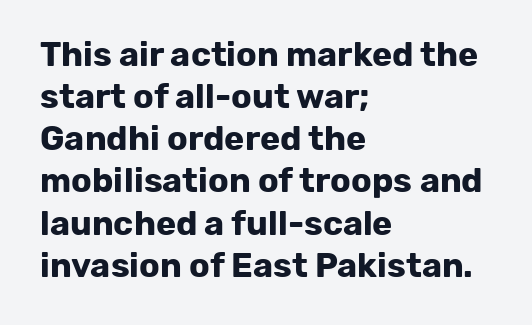
{"serif": "no", "italic": "no", "bold": "yes", "weight": "bold", "width": "normal", "stroke_contrast": "low", "x_height": "medium", "monospaced": "no", "underline": "no", "align": "left", "line_spacing_ratio": 1.24, "letter_spacing": "normal", "letter_spacing_em": 0.0, "glyph_px": 34}
